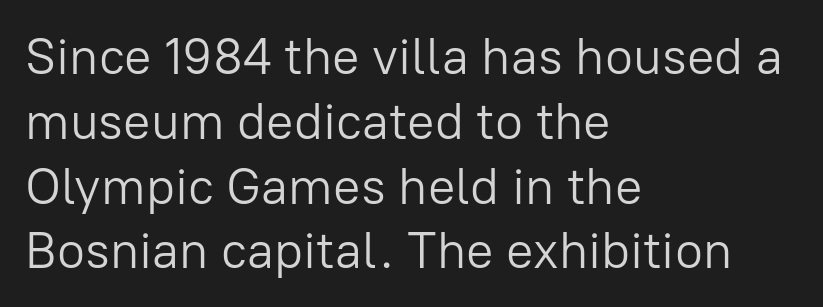
Q: Is the text bold? A: No.
Q: Is the text italic (slanted)? A: No, it is upright.
Q: Is the typeface a serif or a sans-serif typeface? A: Sans-serif.
Q: Is the text underlined? A: No.
Q: How is the paragraph aligned? A: Left-aligned.
Q: Is the spacing between letters normal or unusually wide? A: Normal.
Q: Is the spacing between lines tight, normal or loose? A: Normal.
Q: Width (condensed, normal, or wide)? A: Normal.
Q: Stroke contrast? A: Low.
Q: x-height? A: Medium.
Q: Monospaced? A: No.
